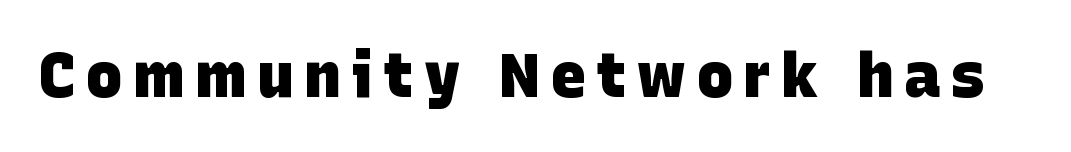
Q: Is the text bold? A: Yes.
Q: Is the typeface a serif or a sans-serif typeface? A: Sans-serif.
Q: Is the text underlined? A: No.
Q: Width (condensed, normal, or wide)? A: Normal.
Q: Stroke contrast? A: Low.
Q: x-height? A: Large.
Q: Monospaced? A: No.
